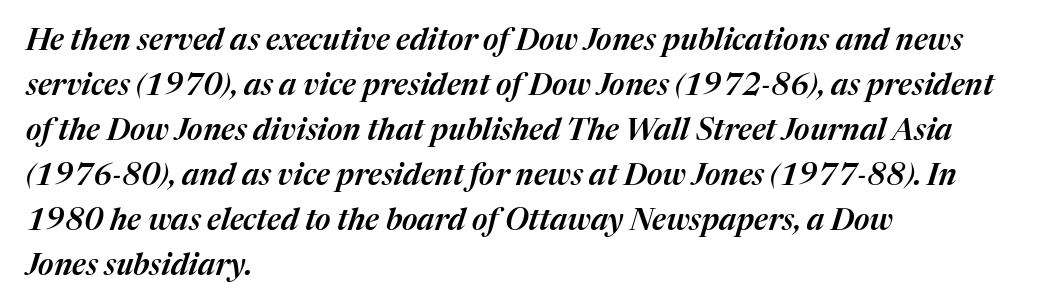
Q: Is the text italic (slanted)? A: Yes, it leans right by about 17 degrees.
Q: Is the text underlined? A: No.
Q: How is the paragraph aligned? A: Left-aligned.
Q: Is the spacing between letters normal or unusually wide? A: Normal.
Q: Is the spacing between lines tight, normal or loose? A: Normal.
Q: Width (condensed, normal, or wide)? A: Normal.
Q: Stroke contrast? A: Medium.
Q: x-height? A: Medium.
Q: Monospaced? A: No.
